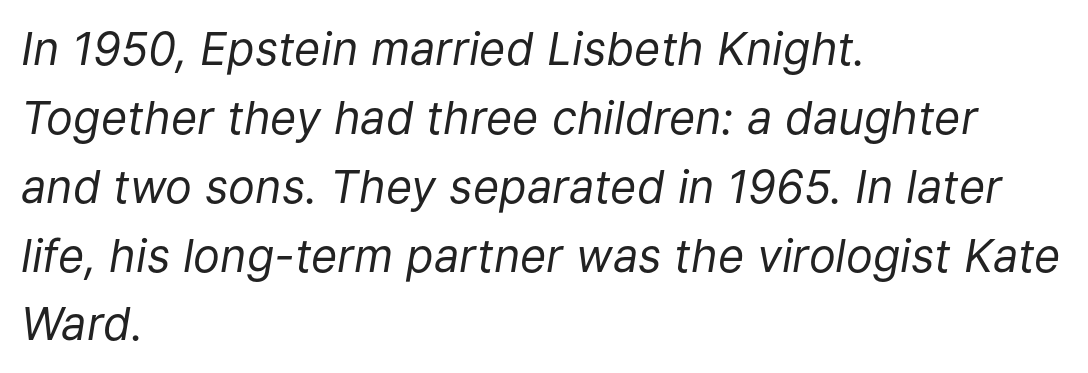
{"italic": "yes", "lean": "right", "slant_degrees": 9, "bold": "no", "weight": "regular", "width": "normal", "stroke_contrast": "low", "x_height": "medium", "monospaced": "no", "underline": "no", "align": "left", "line_spacing": "normal", "line_spacing_ratio": 1.53, "letter_spacing": "normal", "letter_spacing_em": 0.0, "glyph_px": 45}
